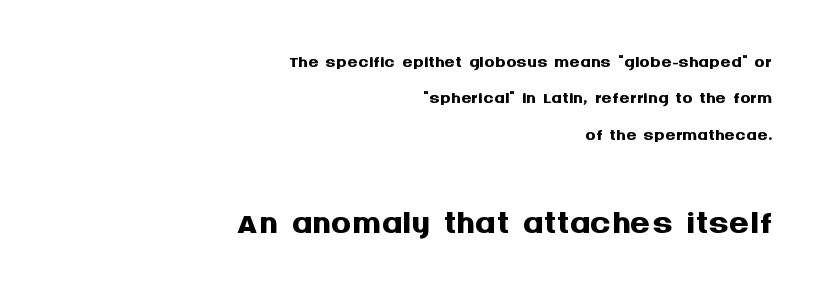
The image shows 51 px semibold sans-serif type, upright; set right-aligned, normal line spacing (1.4x), normal letter spacing, not underlined; the second (bottom) block is 1.96x larger; medium stroke contrast and a large x-height.
